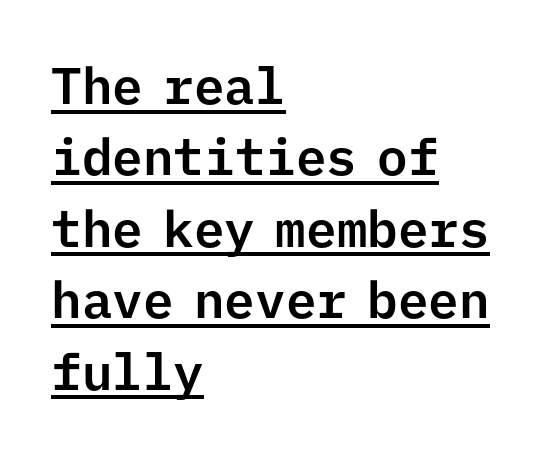
The text block is weighted toward the left margin, trailing off unevenly rightward. Do the characters align in a grid? Yes, the font is monospaced. In designer terms, the underline attribute is active on this setting. No extra tracking has been applied to these lines. The passage shown is typeset with a sans-serif family. The typography opts for an upright posture over an oblique one.
